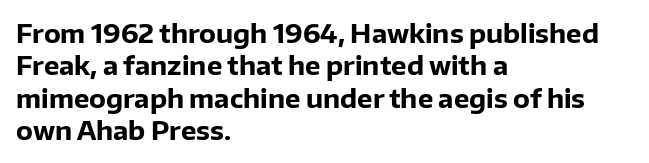
Interline gaps are of average width in this sample. Words float on clear page, feet unadorned. Weight check: bold — yes, fully. These lines were composed using upright roman letters.
